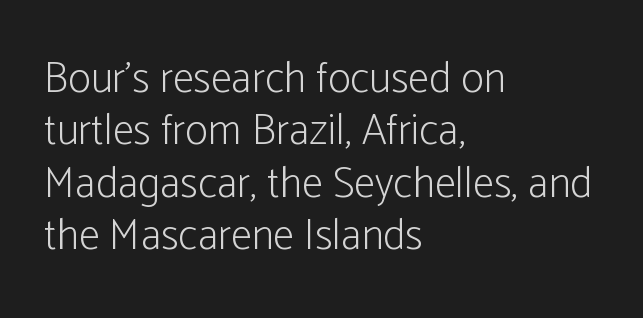
The image shows 43 px light, condensed sans-serif type, upright; set left-aligned, line spacing 1.22x, normal letter spacing, not underlined; low stroke contrast and a medium x-height.
